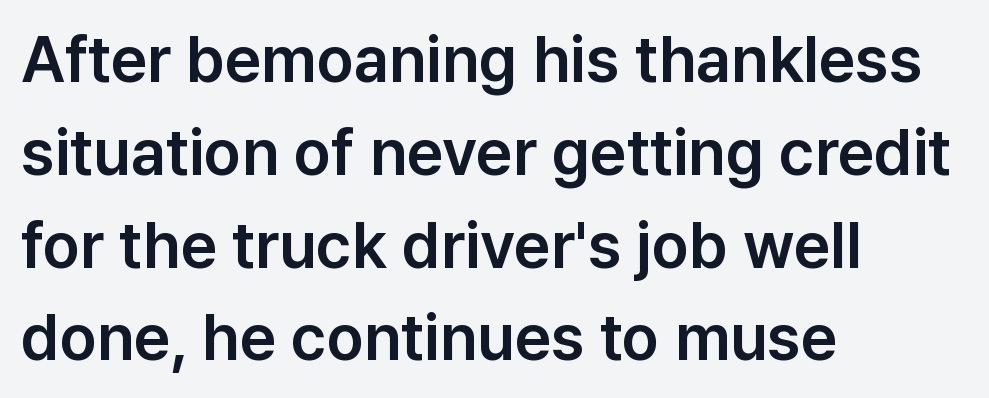
{"serif": "no", "italic": "no", "width": "normal", "stroke_contrast": "low", "x_height": "medium", "monospaced": "no", "underline": "no", "align": "left", "line_spacing": "normal", "line_spacing_ratio": 1.45, "letter_spacing": "normal", "letter_spacing_em": 0.0, "glyph_px": 64}
